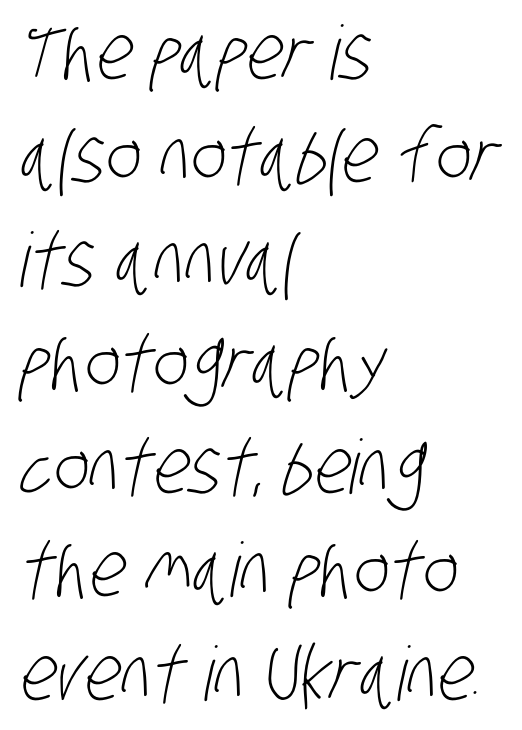
Q: Is the text bold? A: No.
Q: Is the typeface a serif or a sans-serif typeface? A: Sans-serif.
Q: Is the text underlined? A: No.
Q: How is the paragraph aligned? A: Left-aligned.
Q: Is the spacing between letters normal or unusually wide? A: Normal.
Q: Is the spacing between lines tight, normal or loose? A: Normal.
Q: Width (condensed, normal, or wide)? A: Condensed.
Q: Stroke contrast? A: Low.
Q: x-height? A: Large.
Q: Monospaced? A: No.
